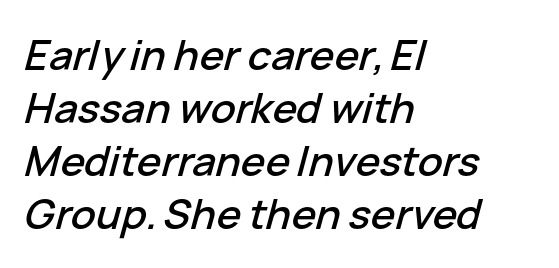
The whole block is typeset with a tilt. The rows are spaced the way most documents space them. You could not count columns in this text — the font is proportionally spaced. Check the space under the baseline: it is left empty. Tracking here is standard; glyphs follow each other at the usual distance. Left-aligned paragraph, ragged on the right.
